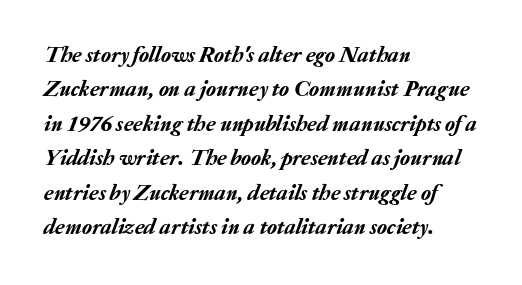
There's an unmistakable incline to the writing here. The horizontal fit of the characters is conventional and even. The space between consecutive lines is moderate. The words here are not underlined. Casual observation: everything's shoved over to the left.
